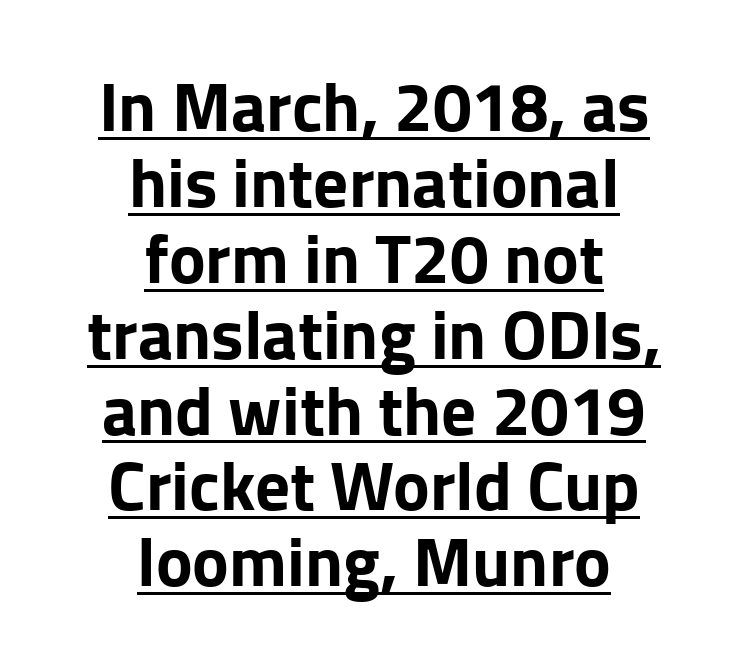
A typesetter would call this zero additional tracking. This block would grow much taller if given ordinary leading; it's compressed now. Each line of the rendering has a horizontal stroke beneath the glyphs. Alignment: centered. Nope, no serifs anywhere on these letters. As a designer I'd log this as weight 700, bold.
